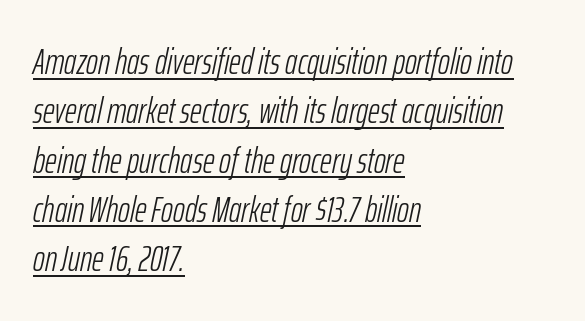
{"italic": "yes", "lean": "right", "slant_degrees": 12, "bold": "no", "weight": "light", "width": "condensed", "stroke_contrast": "low", "x_height": "medium", "monospaced": "no", "underline": "yes", "align": "left", "line_spacing": "normal", "line_spacing_ratio": 1.37, "letter_spacing": "normal", "letter_spacing_em": 0.0, "glyph_px": 36}
